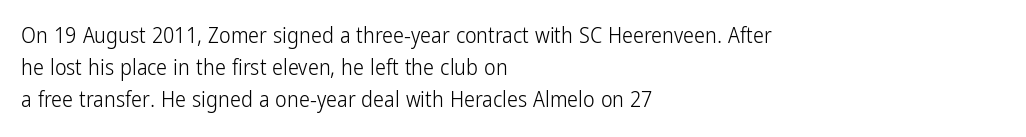
{"italic": "no", "bold": "no", "underline": "no", "align": "left", "line_spacing": "normal", "line_spacing_ratio": 1.45, "letter_spacing": "normal", "letter_spacing_em": 0.0, "glyph_px": 22}
